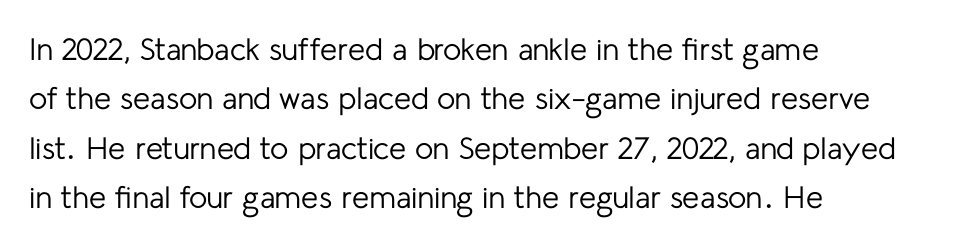
Q: Is the text bold? A: No.
Q: Is the text italic (slanted)? A: No, it is upright.
Q: Is the typeface a serif or a sans-serif typeface? A: Sans-serif.
Q: Is the text underlined? A: No.
Q: How is the paragraph aligned? A: Left-aligned.
Q: Is the spacing between letters normal or unusually wide? A: Normal.
Q: Is the spacing between lines tight, normal or loose? A: Normal.
Q: Width (condensed, normal, or wide)? A: Normal.
Q: Stroke contrast? A: Low.
Q: x-height? A: Medium.
Q: Monospaced? A: No.
